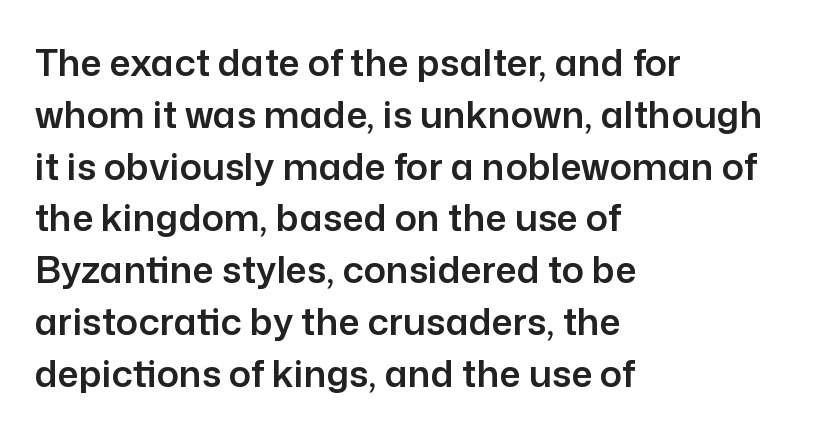
Q: Is the text italic (slanted)? A: No, it is upright.
Q: Is the typeface a serif or a sans-serif typeface? A: Sans-serif.
Q: Is the text underlined? A: No.
Q: How is the paragraph aligned? A: Left-aligned.
Q: Is the spacing between letters normal or unusually wide? A: Normal.
Q: Is the spacing between lines tight, normal or loose? A: Normal.
Q: Width (condensed, normal, or wide)? A: Normal.
Q: Stroke contrast? A: Low.
Q: x-height? A: Medium.
Q: Monospaced? A: No.
